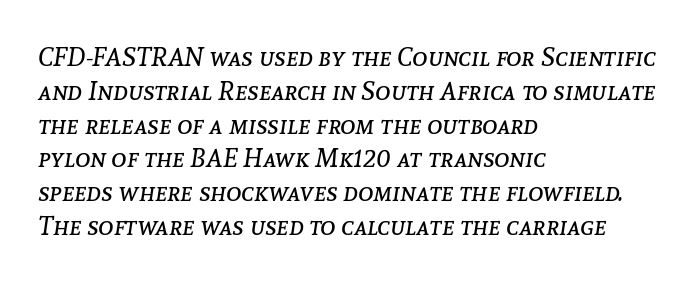
The image shows 26 px text type, italic (leaning right); set left-aligned, normal line spacing (1.3x), normal letter spacing, not underlined.
